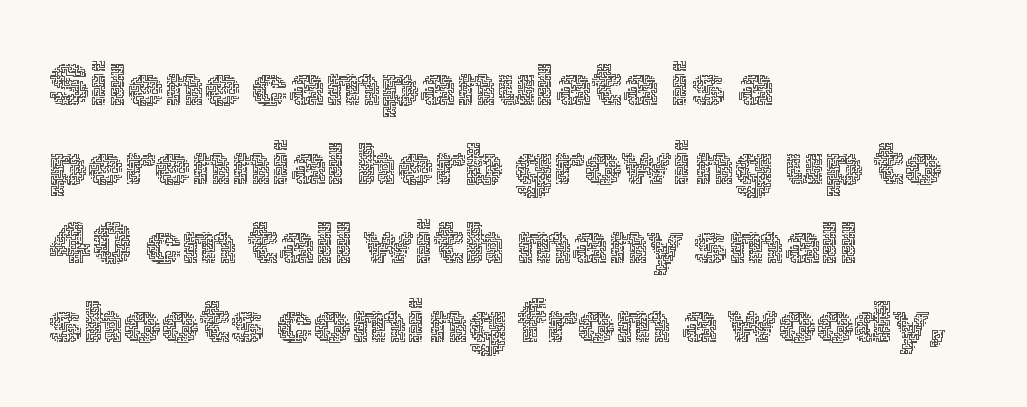
{"italic": "no", "bold": "no", "weight": "thin", "width": "normal", "x_height": "medium", "monospaced": "no", "underline": "no", "align": "left", "line_spacing": "normal", "line_spacing_ratio": 1.34, "letter_spacing": "normal", "letter_spacing_em": 0.0, "glyph_px": 59}
